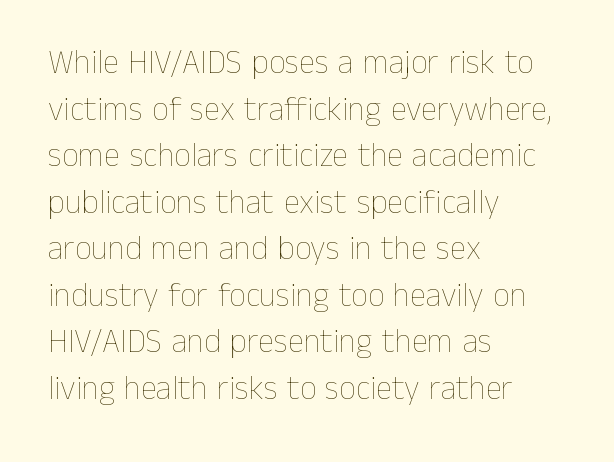
Anything drawn beneath the words? Only blank space. Horizontal alignment here is leftward, the default for most running prose. Each word holds together tightly as a unit, with standard inter-letter gaps. The rendering uses natural spacing where letterforms have individual widths.
